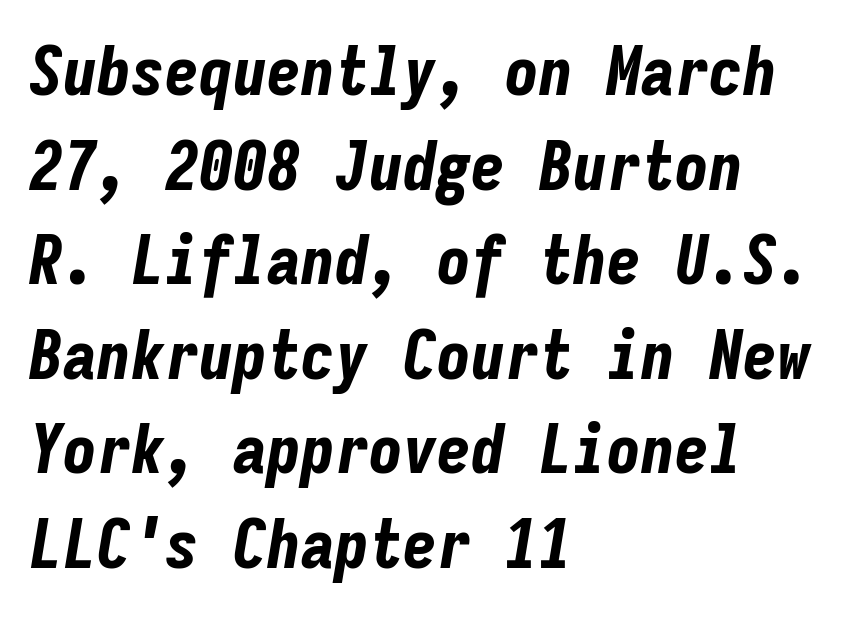
The image shows 68 px bold, condensed type, italic (leaning right), monospaced; set left-aligned, normal line spacing (1.39x), normal letter spacing, not underlined; low stroke contrast and a medium x-height.
